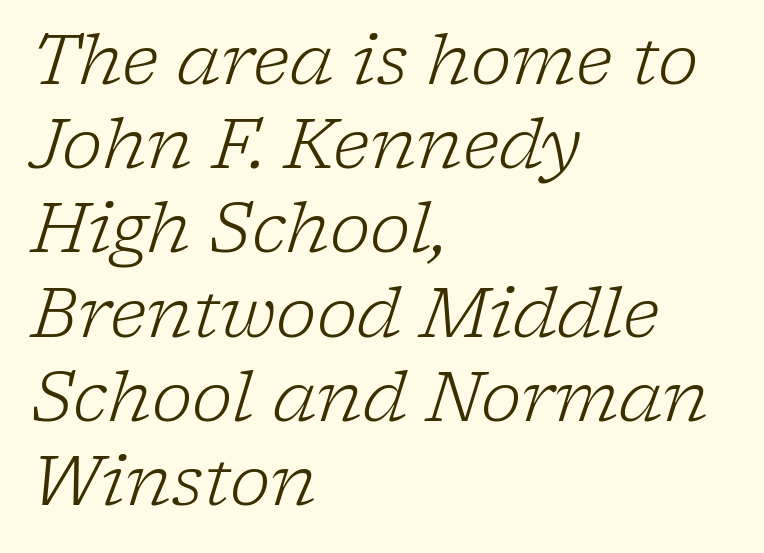
The passage shown is not bold in any degree. Spacing verdict: proportional, widths tailored to each character. These lines were composed using italics. Letter spacing: default. One-word summary of the alignment: left.
